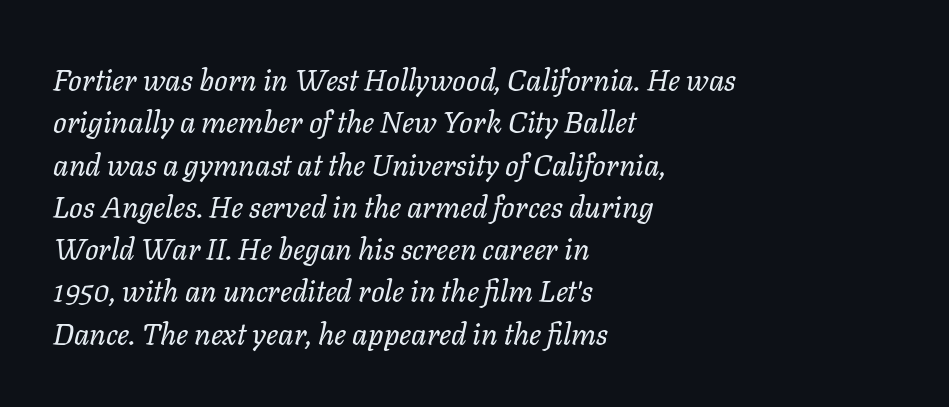
{"italic": "yes", "lean": "right", "slant_degrees": 11, "bold": "no", "weight": "regular", "width": "normal", "stroke_contrast": "low", "x_height": "medium", "monospaced": "no", "underline": "no", "align": "left", "line_spacing": "normal", "line_spacing_ratio": 1.41, "letter_spacing": "normal", "letter_spacing_em": 0.0, "glyph_px": 30}
